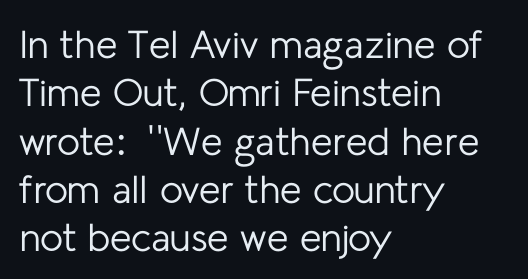
{"serif": "no", "italic": "no", "bold": "no", "weight": "regular", "width": "normal", "stroke_contrast": "low", "x_height": "medium", "monospaced": "no", "underline": "no", "align": "left", "line_spacing_ratio": 1.24, "letter_spacing": "normal", "letter_spacing_em": 0.0, "glyph_px": 39}
